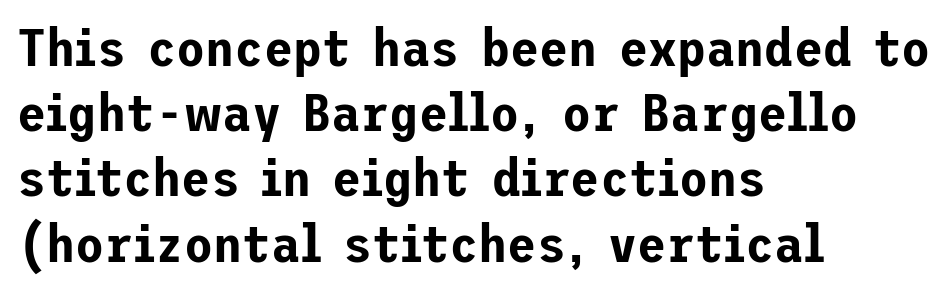
Q: Is the text italic (slanted)? A: No, it is upright.
Q: Is the typeface a serif or a sans-serif typeface? A: Sans-serif.
Q: Is the text underlined? A: No.
Q: How is the paragraph aligned? A: Left-aligned.
Q: Is the spacing between letters normal or unusually wide? A: Normal.
Q: Width (condensed, normal, or wide)? A: Normal.
Q: Stroke contrast? A: Low.
Q: x-height? A: Medium.
